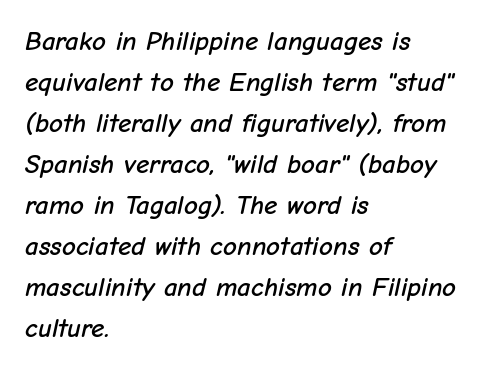
The image shows 27 px text type, italic (leaning right); set left-aligned, normal line spacing (1.52x), normal letter spacing, not underlined.
